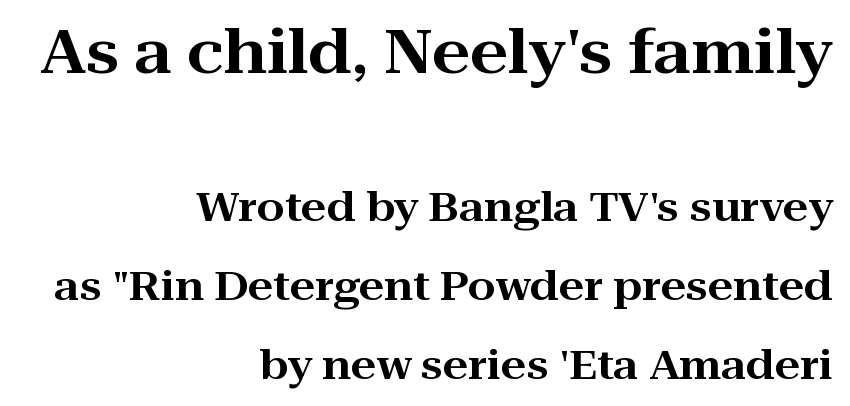
The image shows 60 px wide serif type, upright; set right-aligned, loose line spacing (1.97x), normal letter spacing, not underlined; the first (top) block is 1.5x larger; high stroke contrast and a medium x-height.
